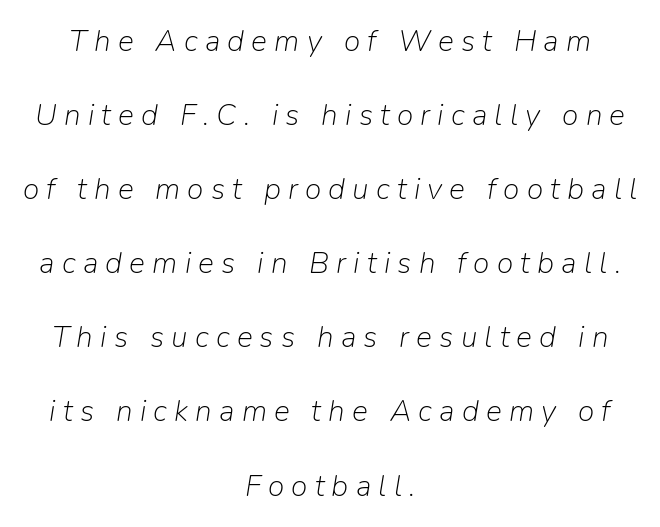
Stem width sits at or under what a default text font uses. The letters advance in unequal steps, a hallmark of proportional type. In terms of posture, this sample is oblique. These lines stand farther apart than default settings would place them. This rendering uses center alignment, leaving both contours irregular but symmetric.
